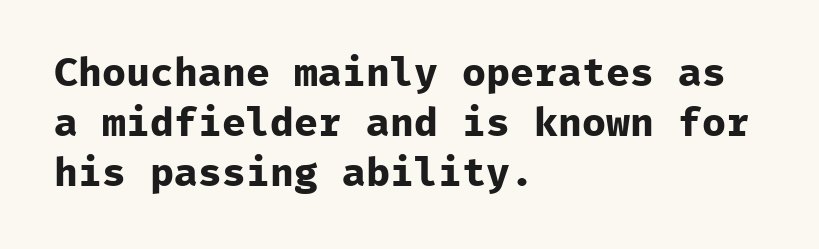
{"serif": "no", "italic": "no", "bold": "yes", "weight": "bold", "width": "normal", "stroke_contrast": "low", "x_height": "medium", "monospaced": "yes", "underline": "no", "align": "left", "line_spacing": "normal", "line_spacing_ratio": 1.25, "letter_spacing": "normal", "letter_spacing_em": 0.0, "glyph_px": 40}
